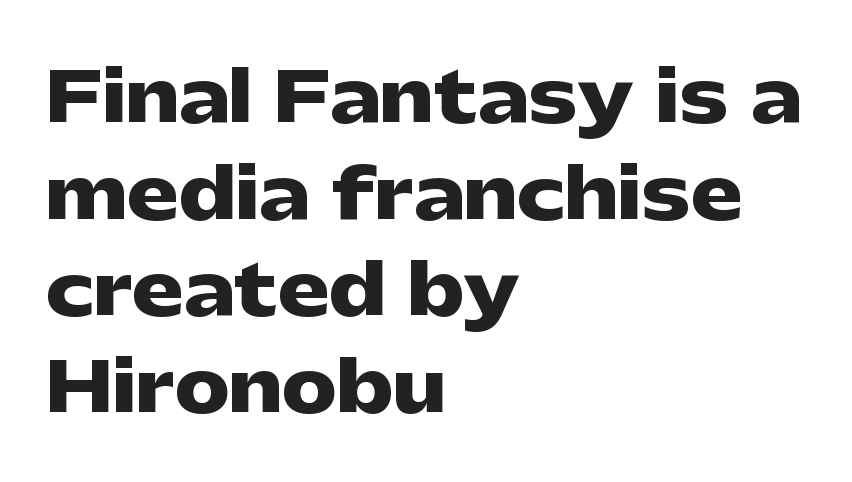
Q: Is the text bold? A: Yes.
Q: Is the text italic (slanted)? A: No, it is upright.
Q: Is the typeface a serif or a sans-serif typeface? A: Sans-serif.
Q: Is the text underlined? A: No.
Q: How is the paragraph aligned? A: Left-aligned.
Q: Is the spacing between letters normal or unusually wide? A: Normal.
Q: Is the spacing between lines tight, normal or loose? A: Normal.
Q: Width (condensed, normal, or wide)? A: Wide.
Q: Stroke contrast? A: Low.
Q: x-height? A: Medium.
Q: Monospaced? A: No.
